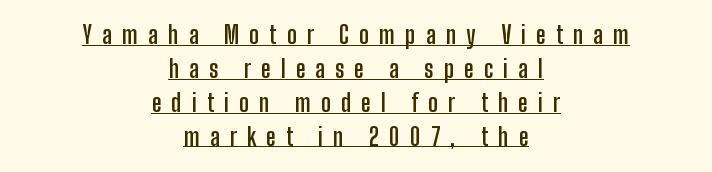
Q: Is the text bold? A: Yes.
Q: Is the text italic (slanted)? A: No, it is upright.
Q: Is the text underlined? A: Yes.
Q: How is the paragraph aligned? A: Centered.
Q: Is the spacing between letters normal or unusually wide? A: Unusually wide.
Q: Is the spacing between lines tight, normal or loose? A: Normal.
